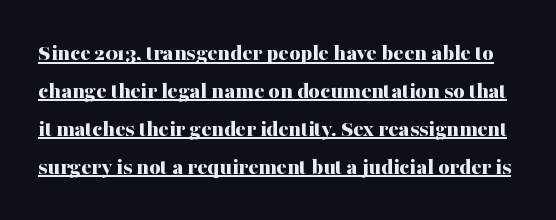
Posture: upright roman. This is heavy type, rendered in bold. These characters rest on top of a visible drawn line. Letter spacing: default. Students, observe: this is what conventionally led text looks like.
